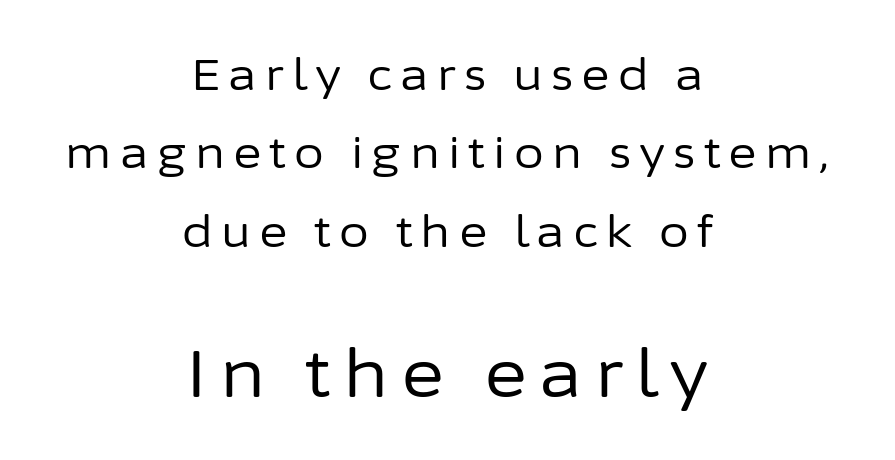
Q: Is the text bold? A: No.
Q: Is the text italic (slanted)? A: No, it is upright.
Q: Is the typeface a serif or a sans-serif typeface? A: Sans-serif.
Q: Is the text underlined? A: No.
Q: How is the paragraph aligned? A: Centered.
Q: Which block of text is set in a larger size, the first (top) or the second (bottom)? A: The second (bottom) one.
Q: Width (condensed, normal, or wide)? A: Normal.
Q: Stroke contrast? A: Low.
Q: x-height? A: Medium.
Q: Monospaced? A: No.
